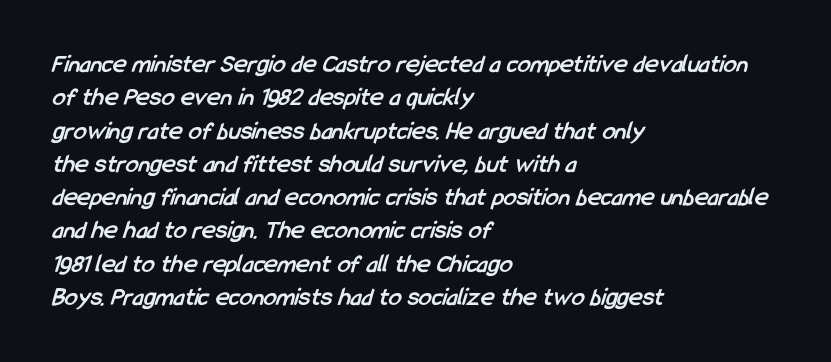
{"bold": "yes", "underline": "no", "align": "left", "line_spacing": "normal", "line_spacing_ratio": 1.28, "letter_spacing": "normal", "letter_spacing_em": 0.0, "glyph_px": 26}
